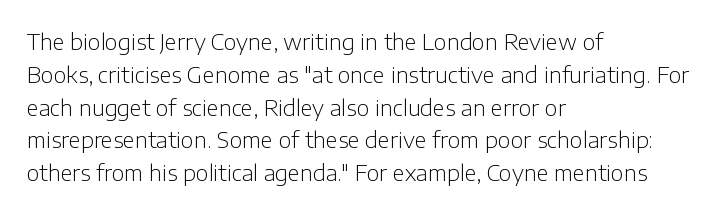
{"italic": "no", "bold": "no", "underline": "no", "align": "left", "line_spacing": "normal", "line_spacing_ratio": 1.49, "letter_spacing": "normal", "letter_spacing_em": 0.0, "glyph_px": 22}
